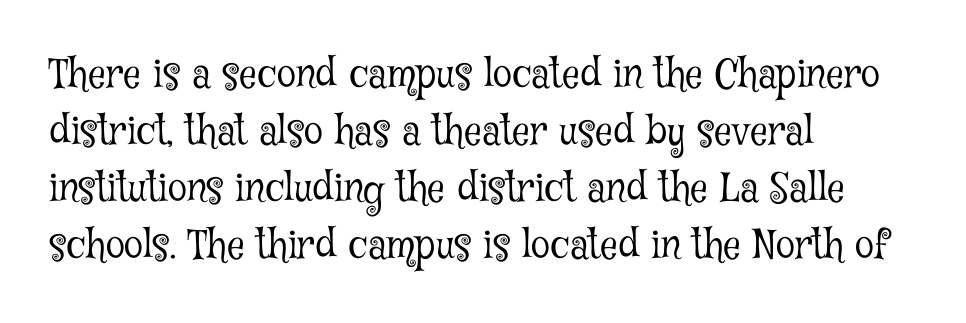
Q: Is the text bold? A: No.
Q: Is the text italic (slanted)? A: No, it is upright.
Q: Is the typeface a serif or a sans-serif typeface? A: Serif.
Q: Is the text underlined? A: No.
Q: How is the paragraph aligned? A: Left-aligned.
Q: Is the spacing between letters normal or unusually wide? A: Normal.
Q: Is the spacing between lines tight, normal or loose? A: Normal.
Q: Width (condensed, normal, or wide)? A: Condensed.
Q: Stroke contrast? A: Low.
Q: x-height? A: Medium.
Q: Monospaced? A: No.
